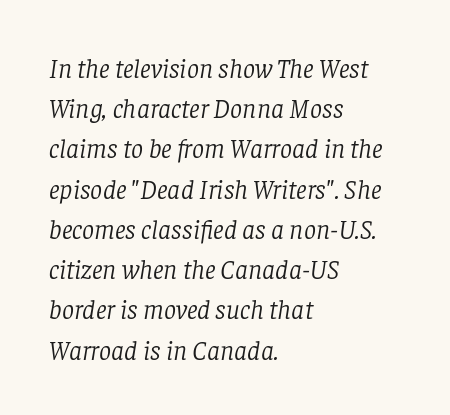
Q: Is the text bold? A: No.
Q: Is the text italic (slanted)? A: Yes, it leans right by about 8 degrees.
Q: Is the text underlined? A: No.
Q: How is the paragraph aligned? A: Left-aligned.
Q: Is the spacing between letters normal or unusually wide? A: Normal.
Q: Is the spacing between lines tight, normal or loose? A: Normal.
